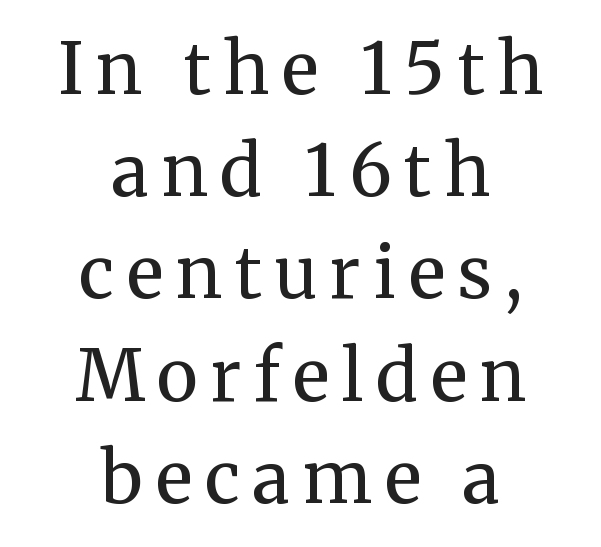
Q: Is the text bold? A: No.
Q: Is the text italic (slanted)? A: No, it is upright.
Q: Is the typeface a serif or a sans-serif typeface? A: Serif.
Q: Is the text underlined? A: No.
Q: How is the paragraph aligned? A: Centered.
Q: Is the spacing between lines tight, normal or loose? A: Normal.
Q: Width (condensed, normal, or wide)? A: Normal.
Q: Stroke contrast? A: Medium.
Q: x-height? A: Medium.
Q: Monospaced? A: No.
